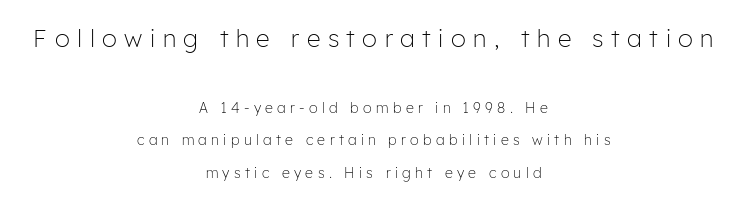
{"italic": "no", "bold": "no", "underline": "no", "align": "center", "line_spacing": "loose", "line_spacing_ratio": 2.35, "letter_spacing": "wide", "letter_spacing_em": 0.31, "larger_block": "first", "size_ratio": 1.71, "glyph_px": 24}
